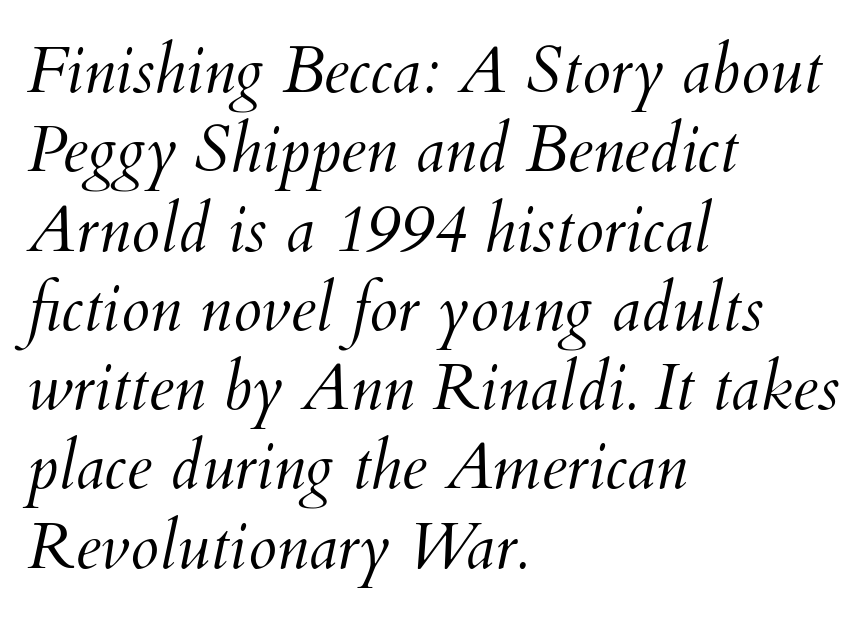
The image shows 65 px light type, italic (leaning right); set left-aligned, line spacing 1.22x, normal letter spacing, not underlined; medium stroke contrast and a small x-height.
